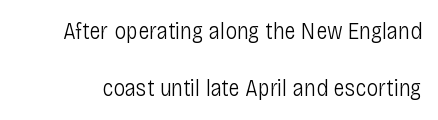
Q: Is the text bold? A: No.
Q: Is the text italic (slanted)? A: No, it is upright.
Q: Is the text underlined? A: No.
Q: Is the spacing between letters normal or unusually wide? A: Normal.
Q: Is the spacing between lines tight, normal or loose? A: Loose.
